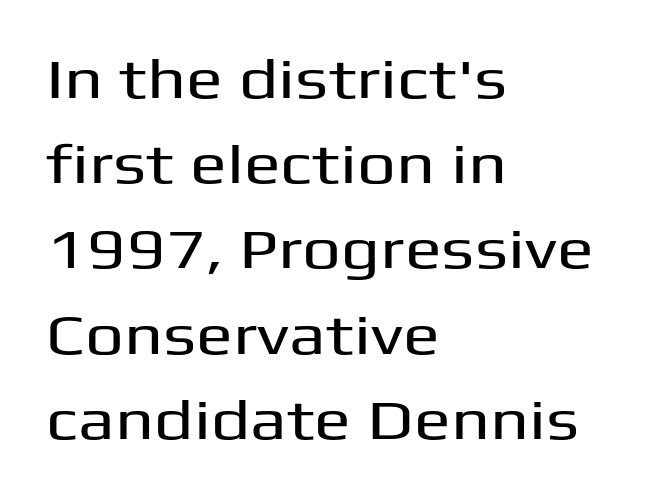
Q: Is the text italic (slanted)? A: No, it is upright.
Q: Is the typeface a serif or a sans-serif typeface? A: Sans-serif.
Q: Is the text underlined? A: No.
Q: How is the paragraph aligned? A: Left-aligned.
Q: Is the spacing between letters normal or unusually wide? A: Normal.
Q: Is the spacing between lines tight, normal or loose? A: Normal.
Q: Width (condensed, normal, or wide)? A: Wide.
Q: Stroke contrast? A: Medium.
Q: x-height? A: Medium.
Q: Monospaced? A: No.
